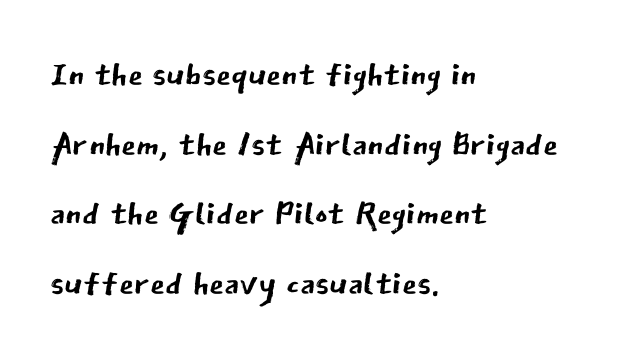
{"serif": "no", "italic": "no", "bold": "no", "weight": "regular", "width": "normal", "stroke_contrast": "low", "x_height": "medium", "monospaced": "no", "underline": "no", "align": "left", "line_spacing": "normal", "line_spacing_ratio": 1.45, "letter_spacing": "normal", "letter_spacing_em": 0.0, "glyph_px": 48}
